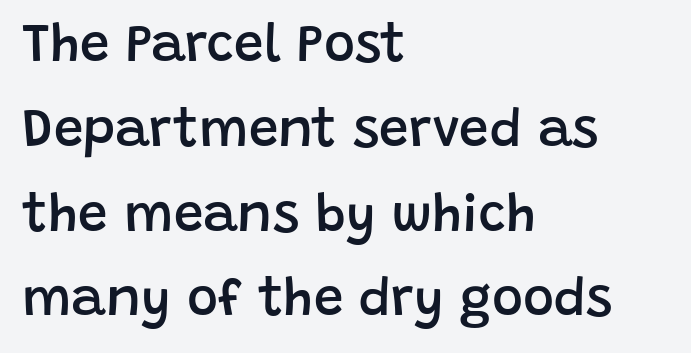
The image shows 53 px semibold sans-serif type, upright; set left-aligned, normal line spacing (1.6x), normal letter spacing, not underlined; low stroke contrast and a large x-height.
